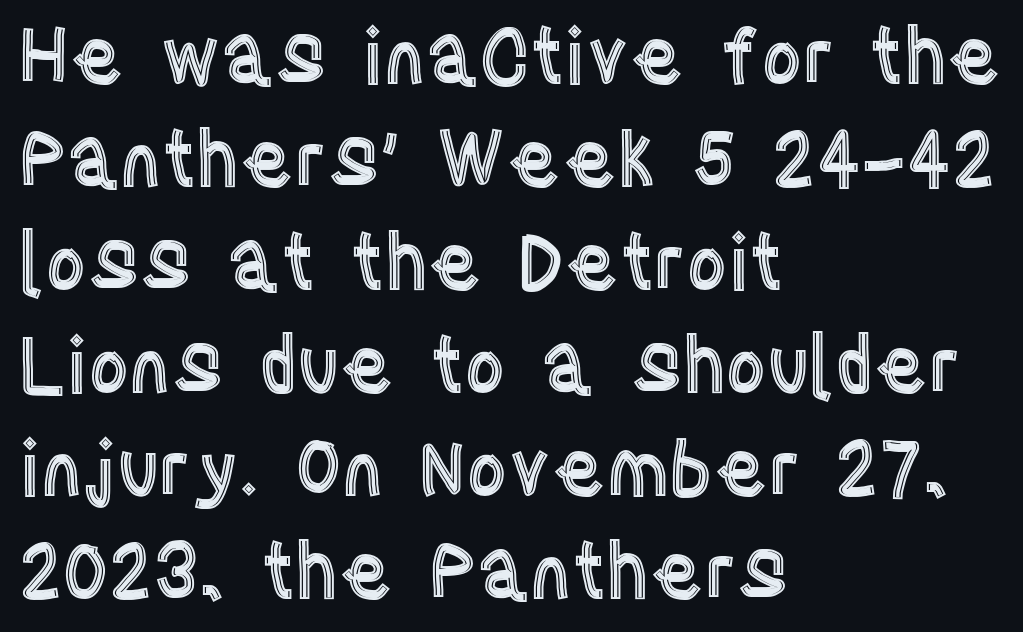
The image shows 78 px condensed type, upright; set left-aligned, normal line spacing (1.32x), normal letter spacing, not underlined; a large x-height.
